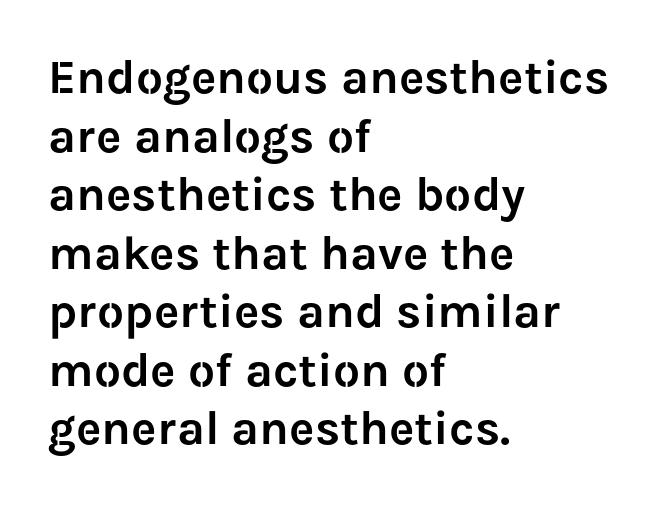
{"serif": "no", "italic": "no", "width": "normal", "stroke_contrast": "low", "x_height": "medium", "monospaced": "no", "underline": "no", "align": "left", "line_spacing_ratio": 1.22, "letter_spacing": "normal", "letter_spacing_em": 0.0, "glyph_px": 48}
